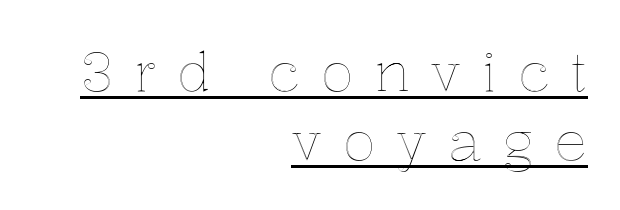
{"italic": "no", "width": "normal", "x_height": "medium", "monospaced": "no", "underline": "yes", "align": "right", "line_spacing": "normal", "line_spacing_ratio": 1.25, "letter_spacing": "wide", "letter_spacing_em": 0.37, "glyph_px": 55}
